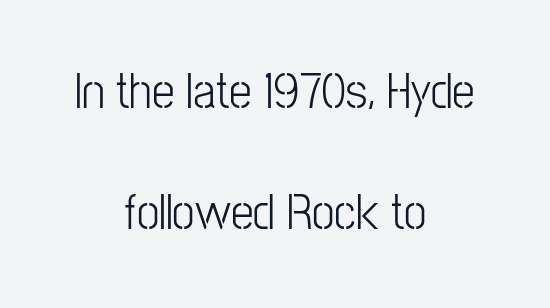
Q: Is the text italic (slanted)? A: No, it is upright.
Q: Is the typeface a serif or a sans-serif typeface? A: Sans-serif.
Q: Is the text underlined? A: No.
Q: How is the paragraph aligned? A: Centered.
Q: Is the spacing between letters normal or unusually wide? A: Normal.
Q: Is the spacing between lines tight, normal or loose? A: Loose.
Q: Width (condensed, normal, or wide)? A: Condensed.
Q: Stroke contrast? A: Low.
Q: x-height? A: Medium.
Q: Monospaced? A: No.
